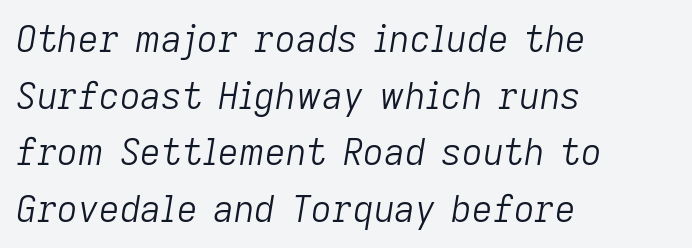
{"italic": "yes", "lean": "right", "slant_degrees": 9, "bold": "no", "weight": "light", "width": "normal", "stroke_contrast": "low", "x_height": "medium", "monospaced": "no", "underline": "no", "align": "left", "line_spacing": "normal", "line_spacing_ratio": 1.57, "letter_spacing": "normal", "letter_spacing_em": 0.0, "glyph_px": 36}
